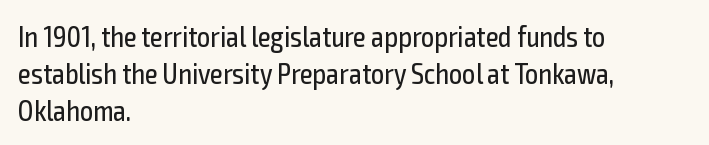
{"serif": "no", "italic": "no", "bold": "no", "weight": "regular", "width": "condensed", "x_height": "medium", "monospaced": "no", "underline": "no", "align": "left", "line_spacing": "normal", "line_spacing_ratio": 1.27, "letter_spacing": "normal", "letter_spacing_em": 0.0, "glyph_px": 29}
